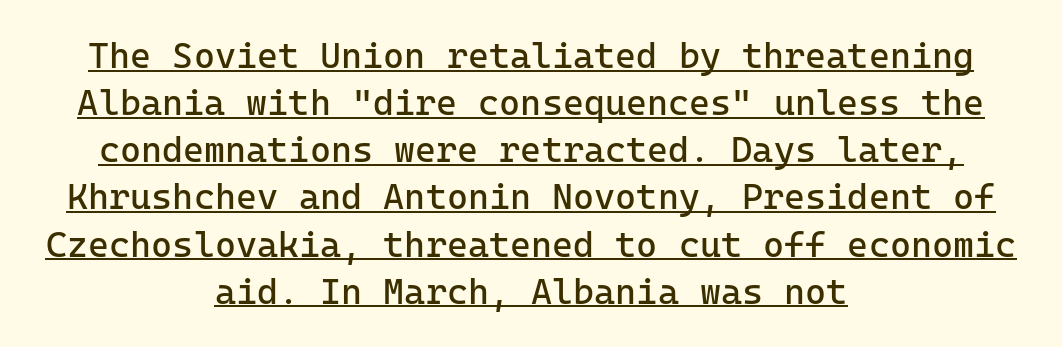
{"serif": "no", "italic": "no", "bold": "no", "weight": "regular", "width": "normal", "stroke_contrast": "low", "x_height": "medium", "underline": "yes", "align": "center", "line_spacing": "normal", "line_spacing_ratio": 1.31, "letter_spacing": "normal", "letter_spacing_em": 0.0, "glyph_px": 36}
